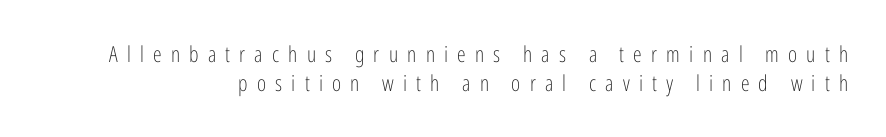
Q: Is the text bold? A: No.
Q: Is the text italic (slanted)? A: No, it is upright.
Q: Is the text underlined? A: No.
Q: Is the spacing between letters normal or unusually wide? A: Unusually wide.
Q: Is the spacing between lines tight, normal or loose? A: Normal.
